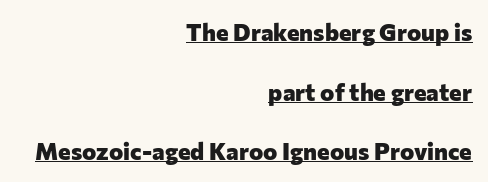
As a designer I'd log this as weight 700, bold. A student would call this right alignment; a typographer would say flush right, rag left. Has an underline been added? It has. This sample trades compactness for vertical openness between lines.
